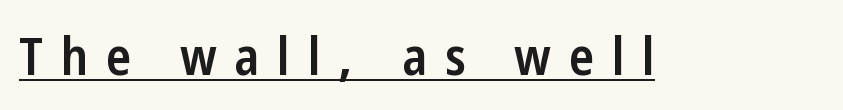
Look at the stroke-to-counter ratio: somewhat heavy, a semibold. No italicization has been applied; the sample stays upright. The words here are underlined. Check where the strokes stop: nothing finishes them off — pure sans. Between one letter and the next there's a generous, obvious gap. Here the designer chose a conventional face with non-uniform glyph widths.
